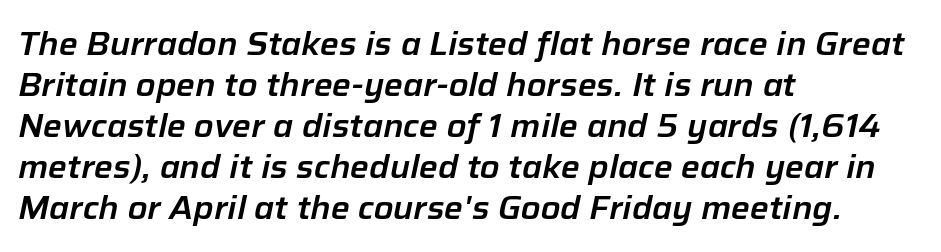
The image shows 32 px text type, italic (leaning right); set left-aligned, normal line spacing (1.28x), normal letter spacing, not underlined; low stroke contrast and a medium x-height.
